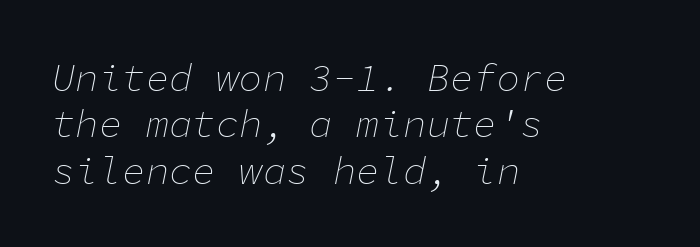
Q: Is the text bold? A: No.
Q: Is the text italic (slanted)? A: Yes, it leans right by about 11 degrees.
Q: Is the text underlined? A: No.
Q: How is the paragraph aligned? A: Left-aligned.
Q: Is the spacing between letters normal or unusually wide? A: Normal.
Q: Width (condensed, normal, or wide)? A: Normal.
Q: Stroke contrast? A: Low.
Q: x-height? A: Medium.
Q: Monospaced? A: Yes.
